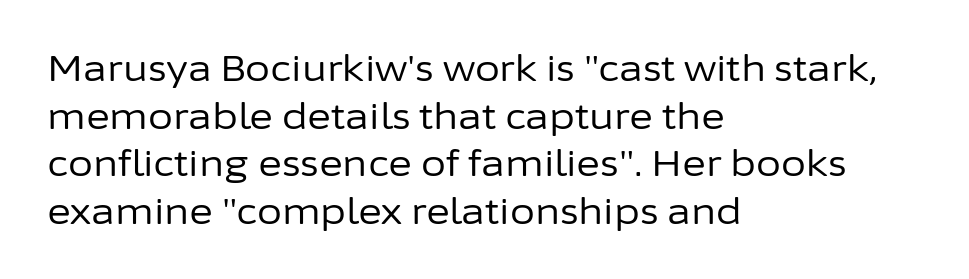
{"serif": "no", "italic": "no", "bold": "no", "weight": "regular", "width": "normal", "stroke_contrast": "low", "x_height": "medium", "monospaced": "no", "underline": "no", "align": "left", "line_spacing": "normal", "line_spacing_ratio": 1.32, "letter_spacing": "normal", "letter_spacing_em": 0.0, "glyph_px": 36}
